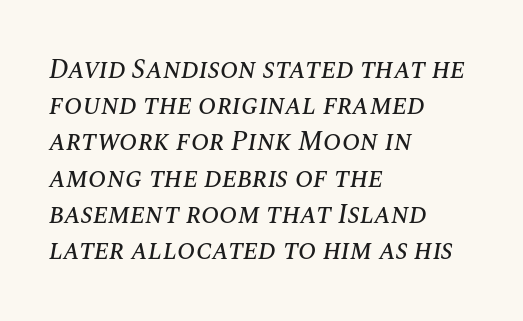
Q: Is the text italic (slanted)? A: Yes, it leans right by about 10 degrees.
Q: Is the text underlined? A: No.
Q: How is the paragraph aligned? A: Left-aligned.
Q: Is the spacing between letters normal or unusually wide? A: Normal.
Q: Is the spacing between lines tight, normal or loose? A: Normal.
